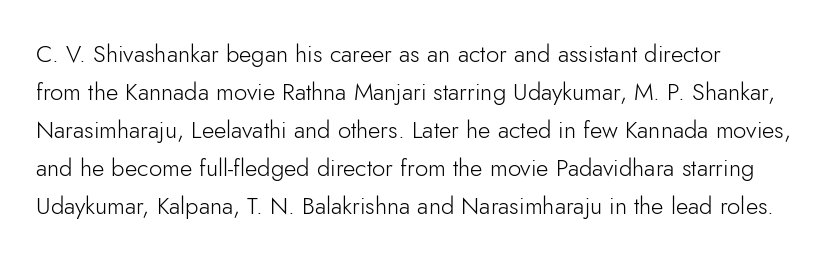
The image shows 24 px text type, upright; set normal line spacing (1.58x), normal letter spacing, not underlined.
